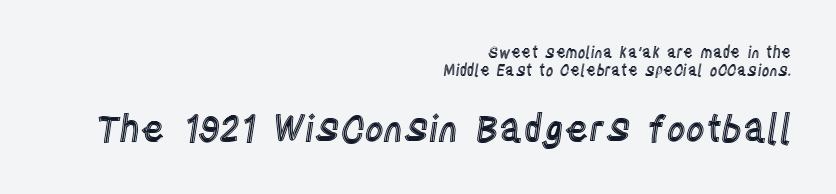
Q: Is the text italic (slanted)? A: Yes.
Q: Is the text underlined? A: No.
Q: How is the paragraph aligned? A: Right-aligned.
Q: Is the spacing between letters normal or unusually wide? A: Normal.
Q: Which block of text is set in a larger size, the first (top) or the second (bottom)? A: The second (bottom) one.
Q: Width (condensed, normal, or wide)? A: Condensed.
Q: x-height? A: Large.
Q: Monospaced? A: No.
